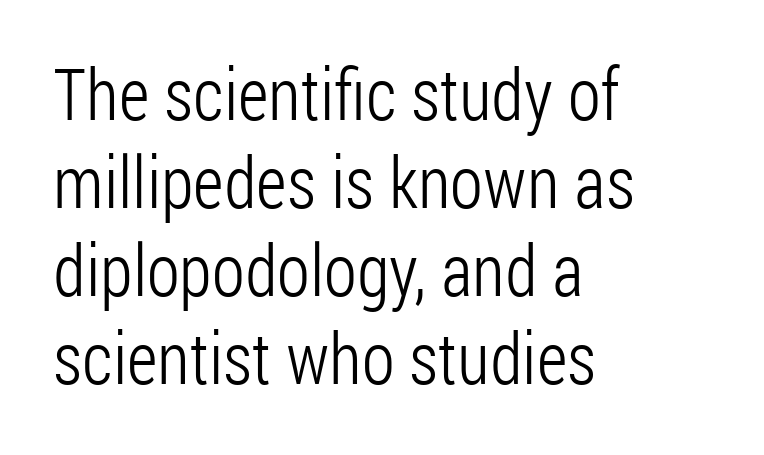
{"serif": "no", "italic": "no", "bold": "no", "weight": "light", "width": "condensed", "stroke_contrast": "low", "x_height": "medium", "monospaced": "no", "underline": "no", "align": "left", "line_spacing_ratio": 1.22, "letter_spacing": "normal", "letter_spacing_em": 0.0, "glyph_px": 72}
